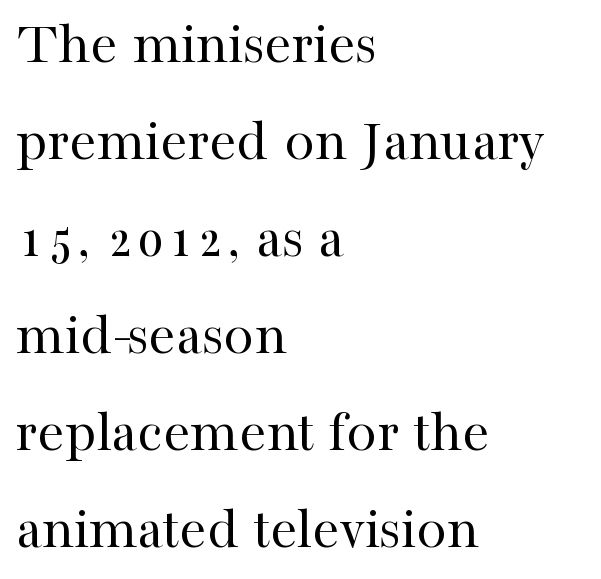
Q: Is the text bold? A: No.
Q: Is the text italic (slanted)? A: No, it is upright.
Q: Is the typeface a serif or a sans-serif typeface? A: Serif.
Q: Is the text underlined? A: No.
Q: How is the paragraph aligned? A: Left-aligned.
Q: Is the spacing between letters normal or unusually wide? A: Normal.
Q: Is the spacing between lines tight, normal or loose? A: Normal.
Q: Width (condensed, normal, or wide)? A: Normal.
Q: Stroke contrast? A: High.
Q: x-height? A: Medium.
Q: Monospaced? A: No.
